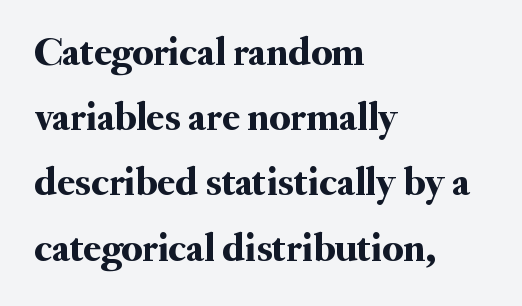
Q: Is the text italic (slanted)? A: No, it is upright.
Q: Is the typeface a serif or a sans-serif typeface? A: Serif.
Q: Is the text underlined? A: No.
Q: How is the paragraph aligned? A: Left-aligned.
Q: Is the spacing between letters normal or unusually wide? A: Normal.
Q: Is the spacing between lines tight, normal or loose? A: Normal.
Q: Width (condensed, normal, or wide)? A: Normal.
Q: Stroke contrast? A: Medium.
Q: x-height? A: Small.
Q: Monospaced? A: No.
